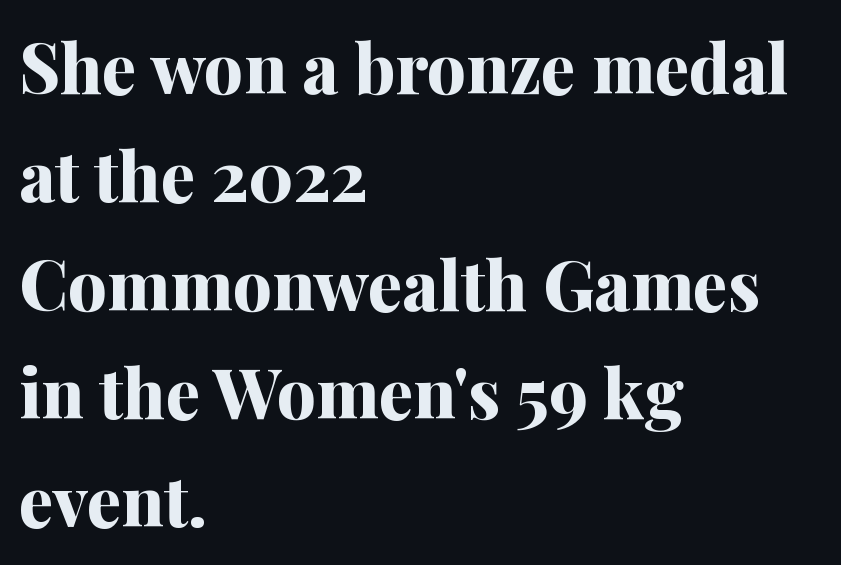
Strong, thick strokes mark this as bold type. Reading down the column, the eye jumps a familiar distance to each next line. Leftover space on each line is placed entirely after the last word. In terms of posture, this sample is upright. These lines are rendered in a variable-pitch font. Descender tails drop into unmarked territory.
